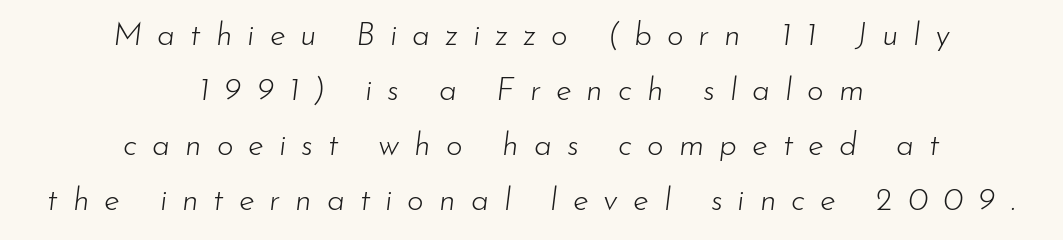
{"italic": "yes", "lean": "right", "slant_degrees": 7, "bold": "no", "weight": "light", "width": "normal", "stroke_contrast": "low", "x_height": "small", "monospaced": "no", "underline": "no", "align": "center", "line_spacing_ratio": 1.72, "letter_spacing": "wide", "letter_spacing_em": 0.47, "glyph_px": 32}
